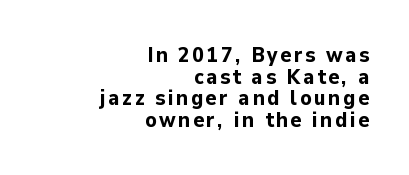
{"italic": "no", "bold": "yes", "underline": "no", "align": "right", "line_spacing": "tight", "line_spacing_ratio": 1.03, "glyph_px": 21}
